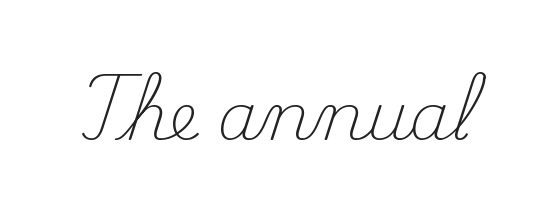
The image shows 65 px light serif type; set normal letter spacing, not underlined; medium stroke contrast and a small x-height.
